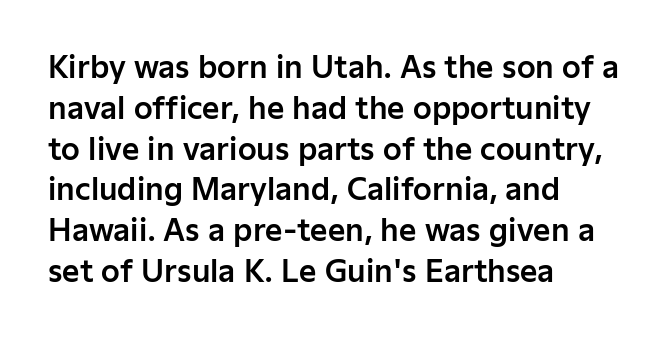
{"serif": "no", "italic": "no", "width": "normal", "stroke_contrast": "low", "x_height": "medium", "monospaced": "no", "underline": "no", "align": "left", "line_spacing": "normal", "line_spacing_ratio": 1.36, "letter_spacing": "normal", "letter_spacing_em": 0.0, "glyph_px": 30}
